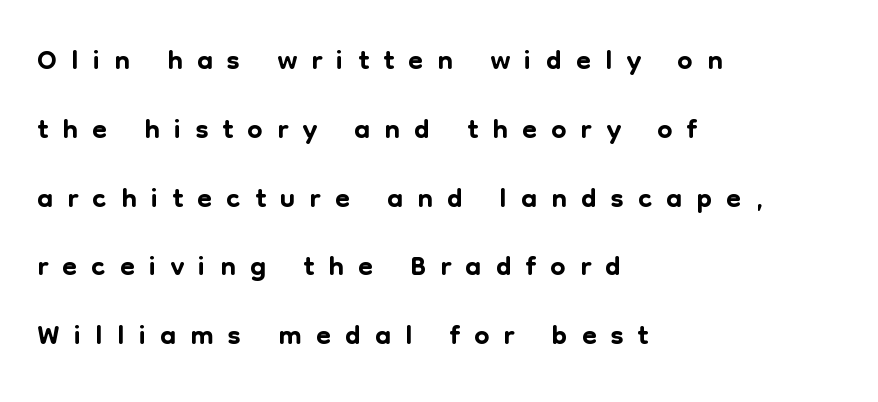
Q: Is the text italic (slanted)? A: No, it is upright.
Q: Is the typeface a serif or a sans-serif typeface? A: Sans-serif.
Q: Is the text underlined? A: No.
Q: How is the paragraph aligned? A: Left-aligned.
Q: Is the spacing between letters normal or unusually wide? A: Unusually wide.
Q: Is the spacing between lines tight, normal or loose? A: Normal.
Q: Width (condensed, normal, or wide)? A: Normal.
Q: Stroke contrast? A: Low.
Q: x-height? A: Medium.
Q: Monospaced? A: No.
